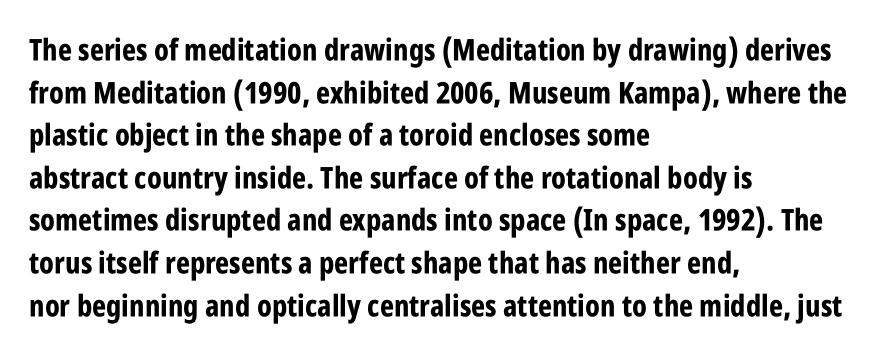
Q: Is the text bold? A: Yes.
Q: Is the text italic (slanted)? A: No, it is upright.
Q: Is the typeface a serif or a sans-serif typeface? A: Sans-serif.
Q: Is the text underlined? A: No.
Q: How is the paragraph aligned? A: Left-aligned.
Q: Is the spacing between letters normal or unusually wide? A: Normal.
Q: Is the spacing between lines tight, normal or loose? A: Normal.
Q: Width (condensed, normal, or wide)? A: Condensed.
Q: Stroke contrast? A: Low.
Q: x-height? A: Large.
Q: Monospaced? A: No.
